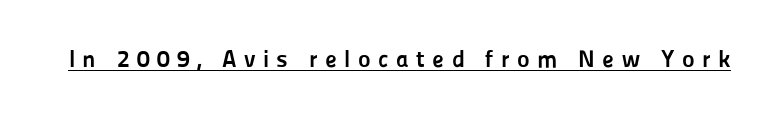
The image shows 24 px bold type, upright; set unusually wide letter spacing (+0.31 em), underlined.
